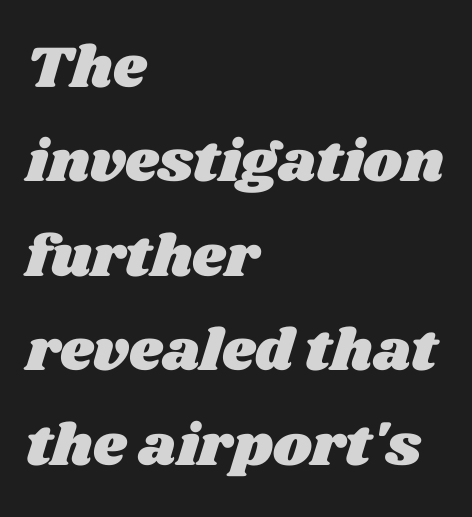
Q: Is the text underlined? A: No.
Q: How is the paragraph aligned? A: Left-aligned.
Q: Is the spacing between letters normal or unusually wide? A: Normal.
Q: Is the spacing between lines tight, normal or loose? A: Normal.
Q: Width (condensed, normal, or wide)? A: Wide.
Q: Stroke contrast? A: Medium.
Q: x-height? A: Large.
Q: Monospaced? A: No.
